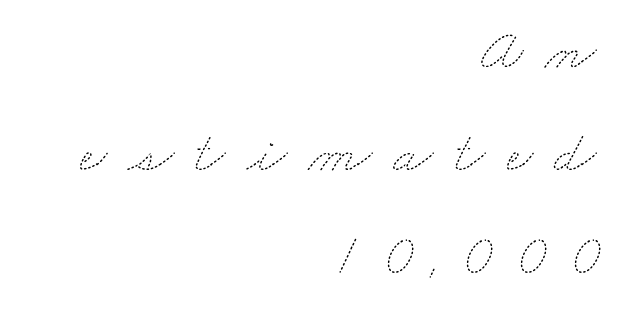
Caption: multi-line text, flush right, ragged left. These glyphs show unthickened strokes, regular width or finer. Varying glyph widths throughout — classic text-font behaviour. The space directly below the letters is spotless.
